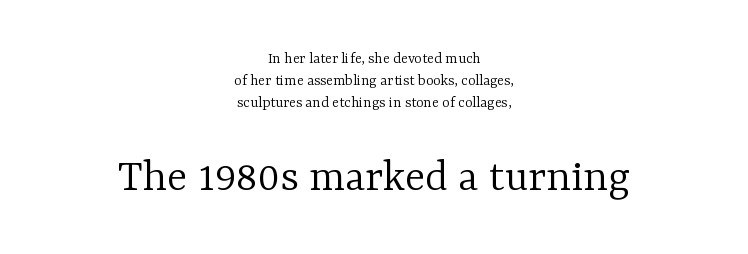
{"serif": "yes", "italic": "no", "bold": "no", "weight": "light", "width": "normal", "stroke_contrast": "low", "x_height": "medium", "monospaced": "no", "underline": "no", "align": "center", "line_spacing": "normal", "line_spacing_ratio": 1.38, "letter_spacing": "normal", "letter_spacing_em": 0.0, "larger_block": "second", "size_ratio": 2.94, "glyph_px": 47}
